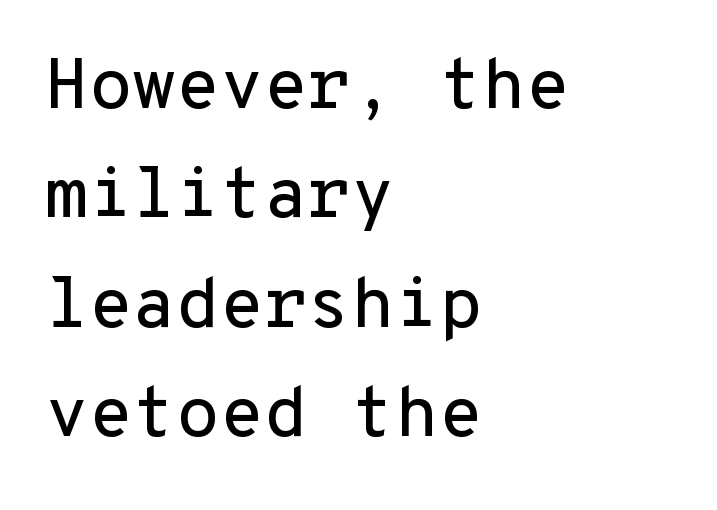
A typesetter would mark this as roman, not italic. This rendering employs a face without finishing strokes, i.e., a sans-serif. The space directly below the letters is spotless. Monospaced: the letters line up in strict vertical columns.
